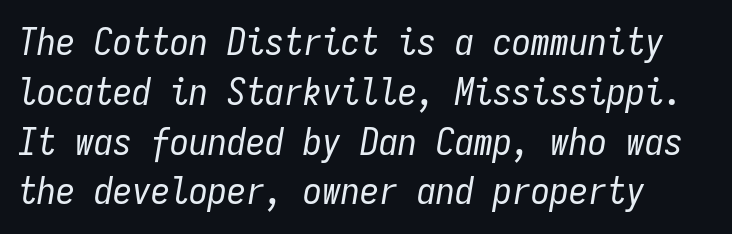
Underlining? Definitely not there. Regular leading. Emphasis-style slanted type is in use. Do the characters align in a grid? Yes, the font is monospaced.
